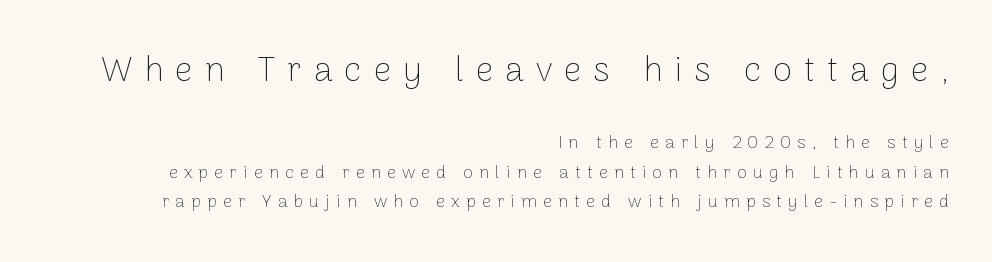
{"serif": "no", "italic": "no", "bold": "no", "weight": "thin", "width": "normal", "stroke_contrast": "low", "x_height": "medium", "monospaced": "no", "underline": "no", "align": "right", "line_spacing": "normal", "line_spacing_ratio": 1.64, "letter_spacing": "wide", "letter_spacing_em": 0.34, "larger_block": "first", "size_ratio": 1.94, "glyph_px": 35}
